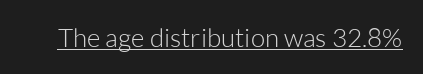
Short note: letters normally spaced. Is this a heavy cut? Hardly; it is regular or lighter. This sample uses an upright cut, with every glyph sitting square on the baseline. Is there an underline? Yes — a line sits under the letters.
